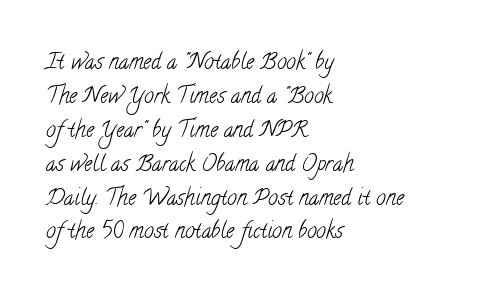
{"bold": "no", "underline": "no", "align": "left", "line_spacing": "normal", "line_spacing_ratio": 1.54, "letter_spacing": "normal", "letter_spacing_em": 0.0, "glyph_px": 22}
